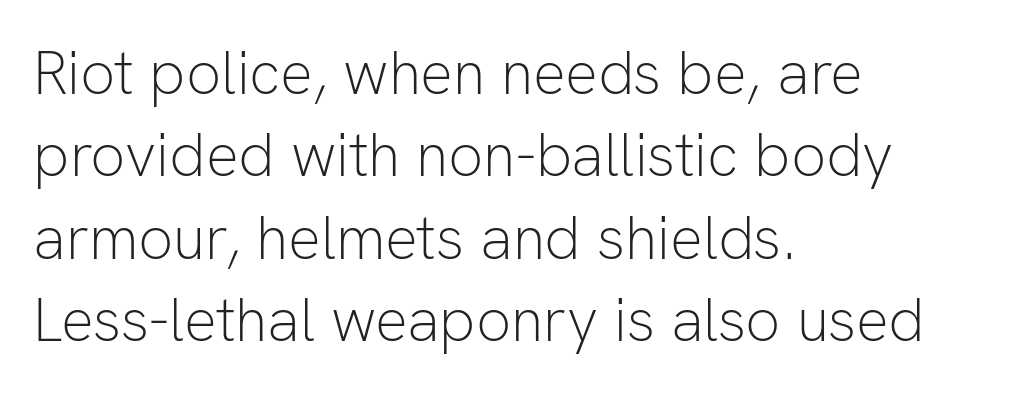
{"serif": "no", "italic": "no", "bold": "no", "weight": "light", "width": "normal", "stroke_contrast": "low", "x_height": "medium", "monospaced": "no", "underline": "no", "align": "left", "line_spacing": "normal", "line_spacing_ratio": 1.35, "letter_spacing": "normal", "letter_spacing_em": 0.0, "glyph_px": 61}
